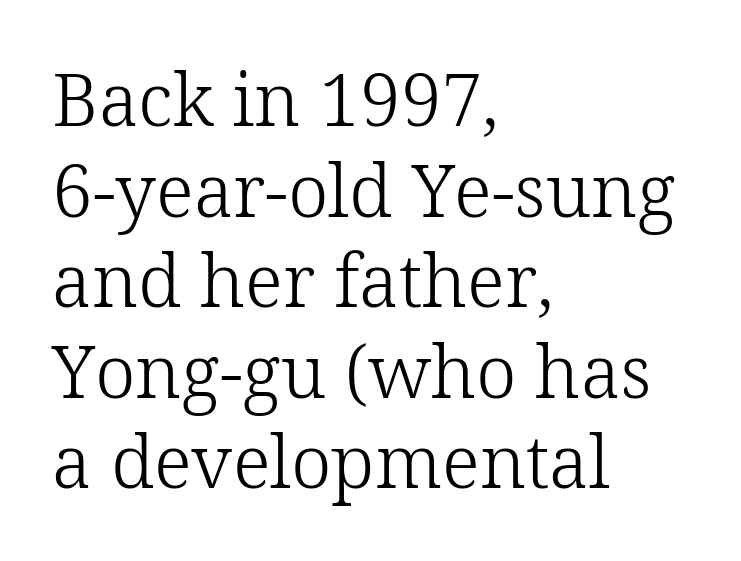
The image shows 73 px light serif type, upright; set left-aligned, line spacing 1.24x, normal letter spacing, not underlined; low stroke contrast and a medium x-height.
